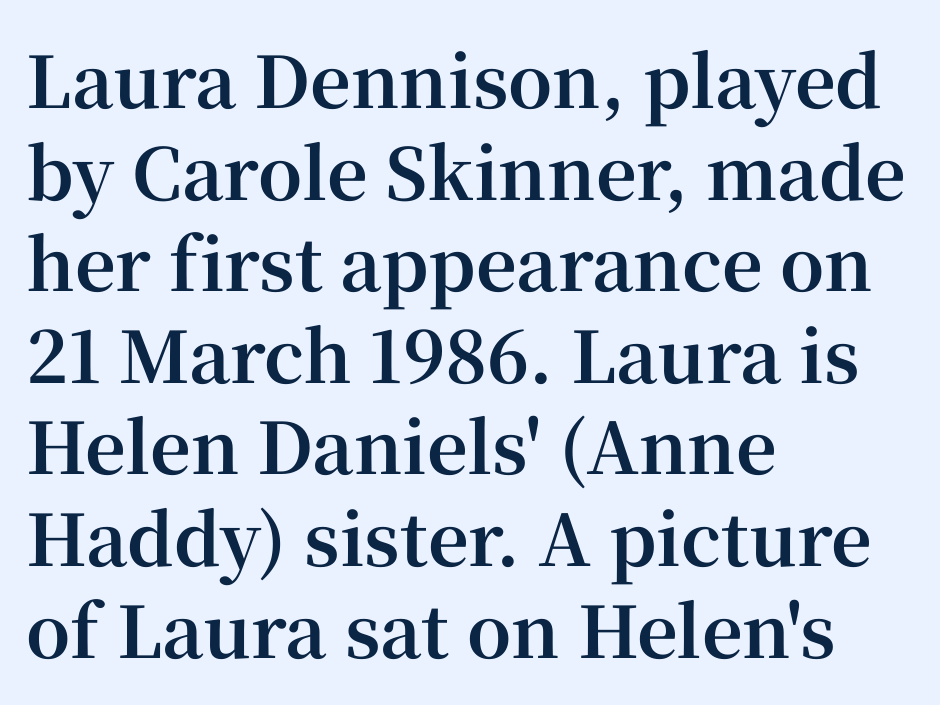
The image shows 71 px bold serif type, upright; set left-aligned, normal line spacing (1.29x), normal letter spacing, not underlined; high stroke contrast and a medium x-height.
